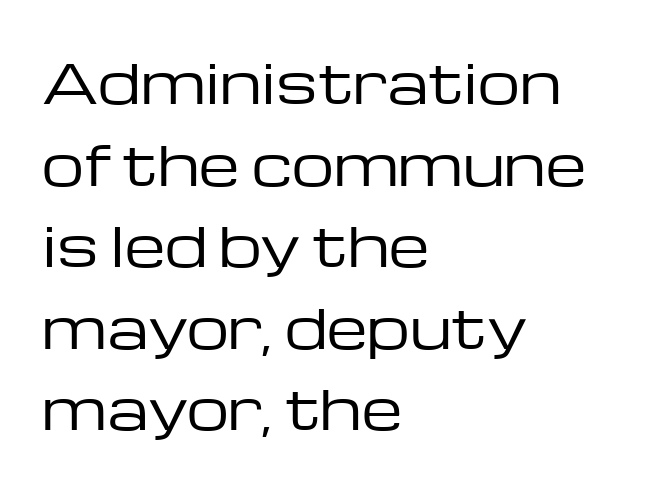
{"serif": "no", "italic": "no", "bold": "no", "weight": "regular", "width": "wide", "stroke_contrast": "low", "x_height": "medium", "monospaced": "no", "underline": "no", "align": "left", "line_spacing": "normal", "line_spacing_ratio": 1.54, "letter_spacing": "normal", "letter_spacing_em": 0.0, "glyph_px": 53}
